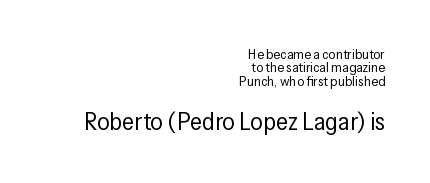
{"italic": "no", "bold": "no", "underline": "no", "align": "right", "line_spacing": "tight", "line_spacing_ratio": 0.95, "letter_spacing": "normal", "letter_spacing_em": 0.0, "larger_block": "second", "size_ratio": 1.79, "glyph_px": 25}
